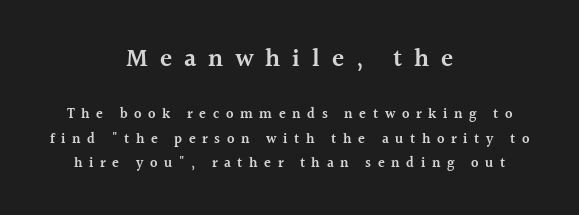
The image shows 25 px text type, upright; set centered, line spacing 1.76x, unusually wide letter spacing (+0.47 em), not underlined; the first (top) block is 1.79x larger.
